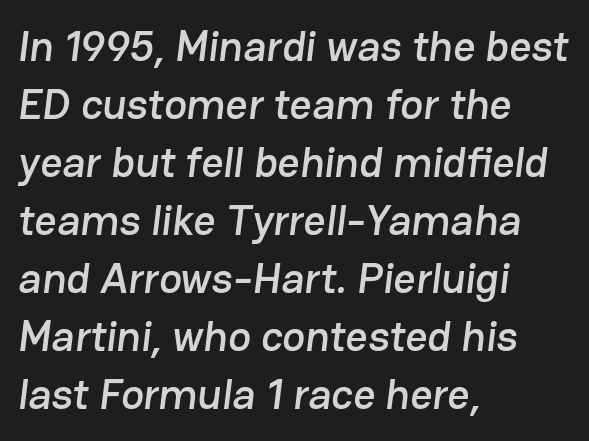
The image shows 43 px sans-serif type; set left-aligned, normal line spacing (1.35x), normal letter spacing, not underlined; low stroke contrast and a medium x-height.
